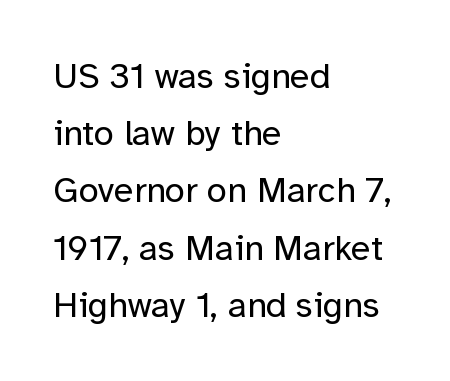
Q: Is the text bold? A: No.
Q: Is the text italic (slanted)? A: No, it is upright.
Q: Is the typeface a serif or a sans-serif typeface? A: Sans-serif.
Q: Is the text underlined? A: No.
Q: How is the paragraph aligned? A: Left-aligned.
Q: Is the spacing between letters normal or unusually wide? A: Normal.
Q: Is the spacing between lines tight, normal or loose? A: Normal.
Q: Width (condensed, normal, or wide)? A: Normal.
Q: Stroke contrast? A: Low.
Q: x-height? A: Medium.
Q: Monospaced? A: No.
